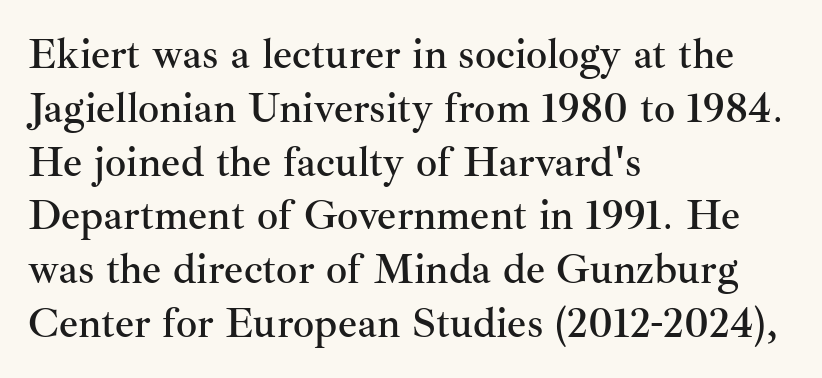
Q: Is the text italic (slanted)? A: No, it is upright.
Q: Is the typeface a serif or a sans-serif typeface? A: Serif.
Q: Is the text underlined? A: No.
Q: How is the paragraph aligned? A: Left-aligned.
Q: Is the spacing between letters normal or unusually wide? A: Normal.
Q: Is the spacing between lines tight, normal or loose? A: Normal.
Q: Width (condensed, normal, or wide)? A: Normal.
Q: Stroke contrast? A: Medium.
Q: x-height? A: Small.
Q: Monospaced? A: No.
